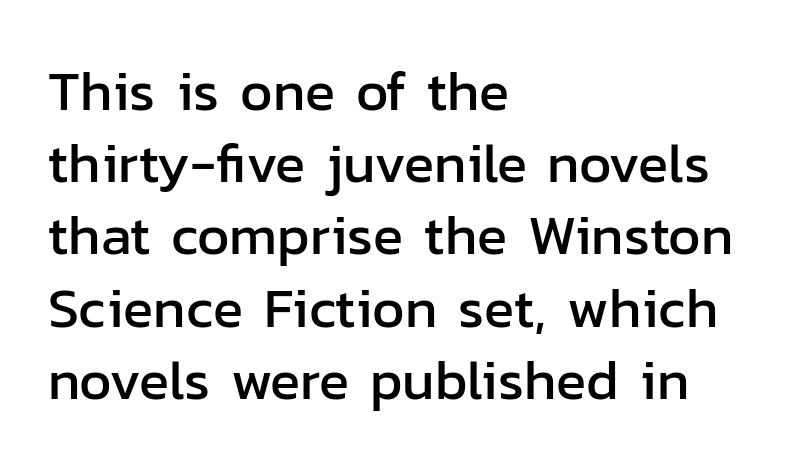
The image shows 56 px sans-serif type, upright; set left-aligned, normal line spacing (1.29x), normal letter spacing, not underlined; low stroke contrast and a medium x-height.
